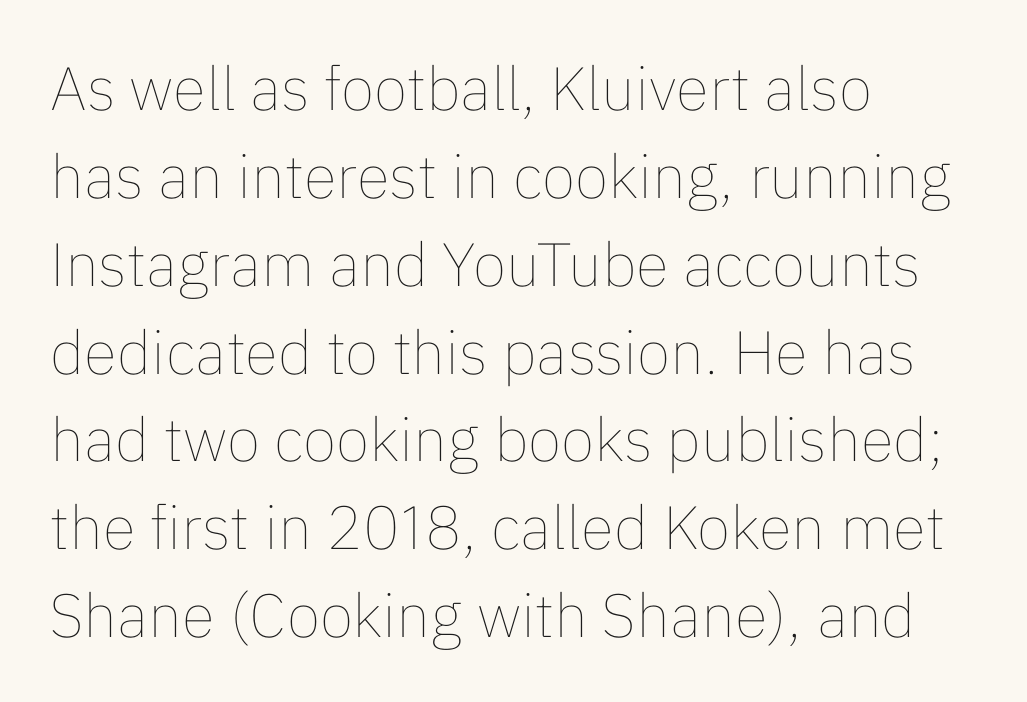
Nobody touched the tracking dial on this one. Each stroke keeps to a modest, everyday thickness or less. Notice how descenders clear the ascenders below comfortably — that's standard leading. Reading down the block, your eye returns to a fixed left position each line. This is roman type, the default non-slanted kind.
